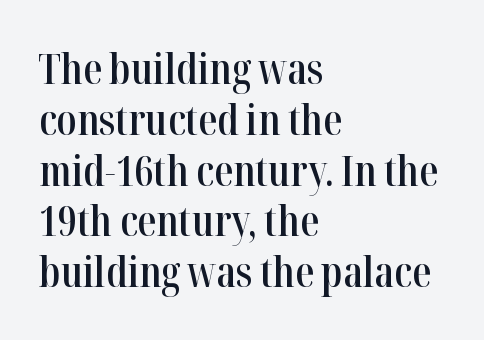
{"serif": "yes", "italic": "no", "bold": "semi", "weight": "semibold", "width": "condensed", "stroke_contrast": "high", "x_height": "medium", "monospaced": "no", "underline": "no", "align": "left", "line_spacing_ratio": 1.21, "letter_spacing": "normal", "letter_spacing_em": 0.0, "glyph_px": 42}
